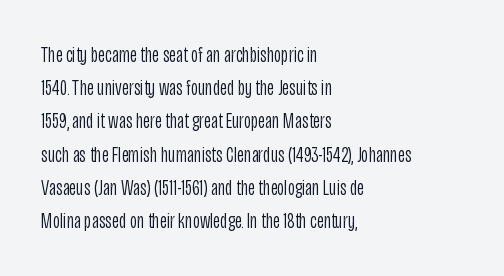
Q: Is the text bold? A: No.
Q: Is the text italic (slanted)? A: No, it is upright.
Q: Is the text underlined? A: No.
Q: How is the paragraph aligned? A: Left-aligned.
Q: Is the spacing between letters normal or unusually wide? A: Normal.
Q: Is the spacing between lines tight, normal or loose? A: Normal.
